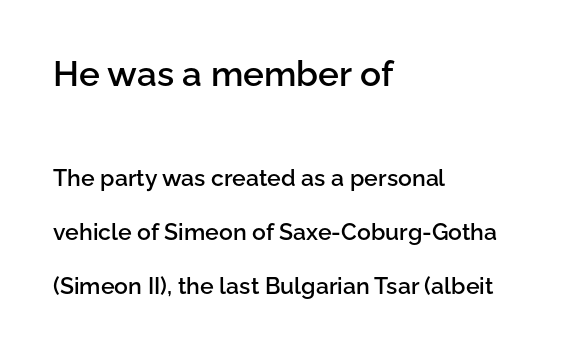
The image shows 35 px semibold sans-serif type, upright; set left-aligned, loose line spacing (2.36x), normal letter spacing, not underlined; the first (top) block is 1.52x larger; low stroke contrast and a medium x-height.
